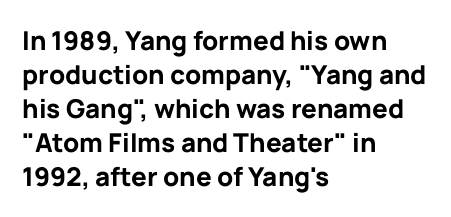
Q: Is the text bold? A: Yes.
Q: Is the text italic (slanted)? A: No, it is upright.
Q: Is the text underlined? A: No.
Q: How is the paragraph aligned? A: Left-aligned.
Q: Is the spacing between letters normal or unusually wide? A: Normal.
Q: Is the spacing between lines tight, normal or loose? A: Normal.
